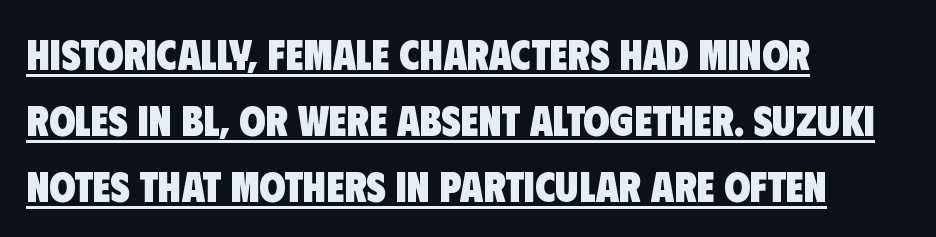
The image shows 42 px heavy, condensed sans-serif type; set left-aligned, normal line spacing (1.57x), normal letter spacing, underlined; low stroke contrast and a large x-height.
